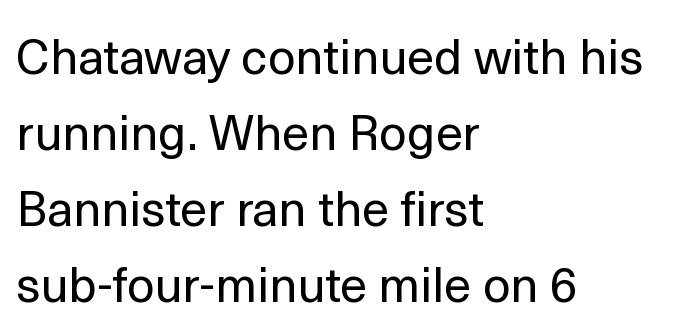
{"serif": "no", "italic": "no", "bold": "no", "weight": "regular", "width": "normal", "x_height": "medium", "monospaced": "no", "underline": "no", "align": "left", "line_spacing": "normal", "line_spacing_ratio": 1.55, "letter_spacing": "normal", "letter_spacing_em": 0.0, "glyph_px": 49}
